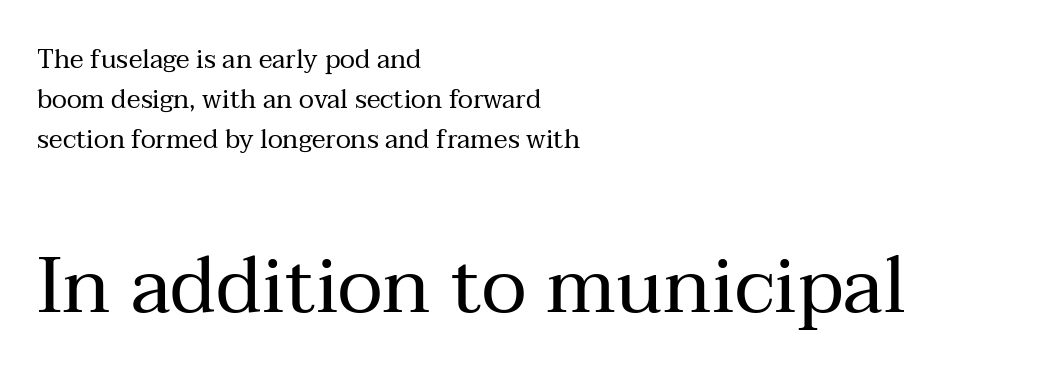
{"serif": "yes", "italic": "no", "bold": "no", "weight": "regular", "width": "normal", "stroke_contrast": "medium", "x_height": "medium", "monospaced": "no", "underline": "no", "align": "left", "line_spacing": "normal", "line_spacing_ratio": 1.54, "letter_spacing": "normal", "letter_spacing_em": 0.0, "larger_block": "second", "size_ratio": 3.0, "glyph_px": 78}
